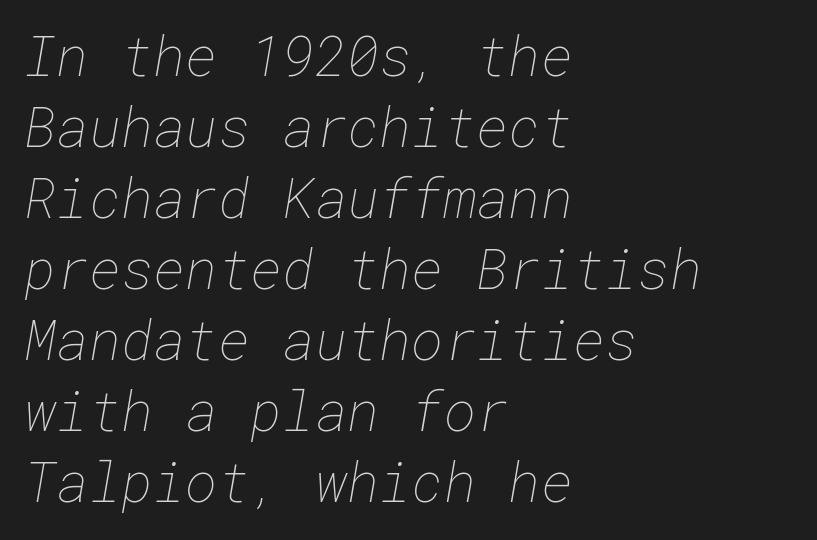
Q: Is the text bold? A: No.
Q: Is the text underlined? A: No.
Q: How is the paragraph aligned? A: Left-aligned.
Q: Is the spacing between letters normal or unusually wide? A: Normal.
Q: Is the spacing between lines tight, normal or loose? A: Normal.
Q: Width (condensed, normal, or wide)? A: Normal.
Q: Stroke contrast? A: Low.
Q: x-height? A: Medium.
